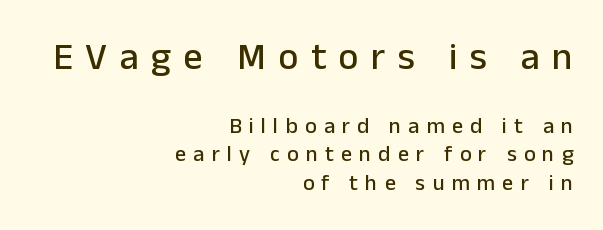
{"serif": "no", "italic": "no", "width": "normal", "stroke_contrast": "low", "x_height": "medium", "monospaced": "no", "underline": "no", "align": "right", "line_spacing": "normal", "line_spacing_ratio": 1.3, "letter_spacing": "wide", "letter_spacing_em": 0.33, "larger_block": "first", "size_ratio": 1.73, "glyph_px": 38}
